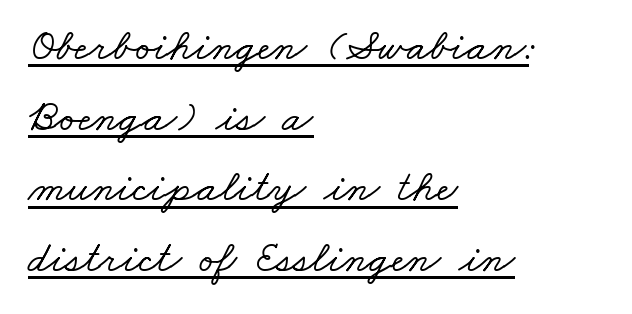
The image shows 45 px wide serif type; set left-aligned, normal line spacing (1.57x), normal letter spacing, underlined; low stroke contrast and a small x-height.
